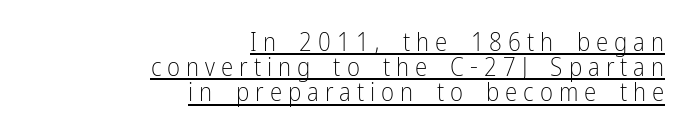
Ascenders rise straight up at ninety degrees. No heavy texture on the line: the type isn't bold. What's the leading like? Squeezed, with rows nearly overlapping. The gaps between neighbouring characters are conspicuously large. The specimen includes a rule beneath the text block's lines.
